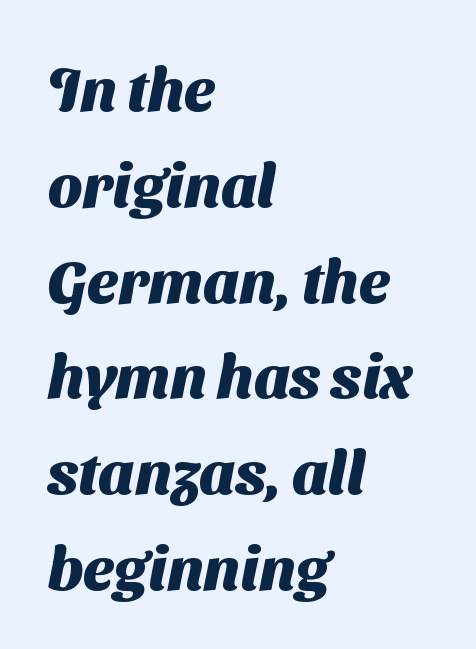
{"serif": "no", "bold": "yes", "weight": "heavy", "width": "normal", "stroke_contrast": "medium", "x_height": "medium", "monospaced": "no", "underline": "no", "align": "left", "line_spacing": "normal", "line_spacing_ratio": 1.57, "letter_spacing": "normal", "letter_spacing_em": 0.0, "glyph_px": 61}
